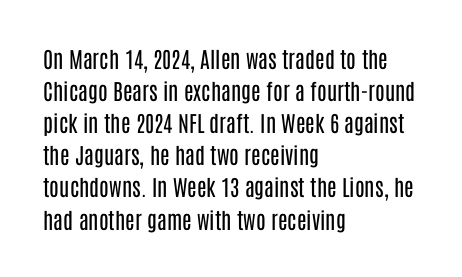
{"italic": "no", "bold": "no", "underline": "no", "align": "left", "line_spacing": "normal", "line_spacing_ratio": 1.46, "letter_spacing": "normal", "letter_spacing_em": 0.0, "glyph_px": 22}
